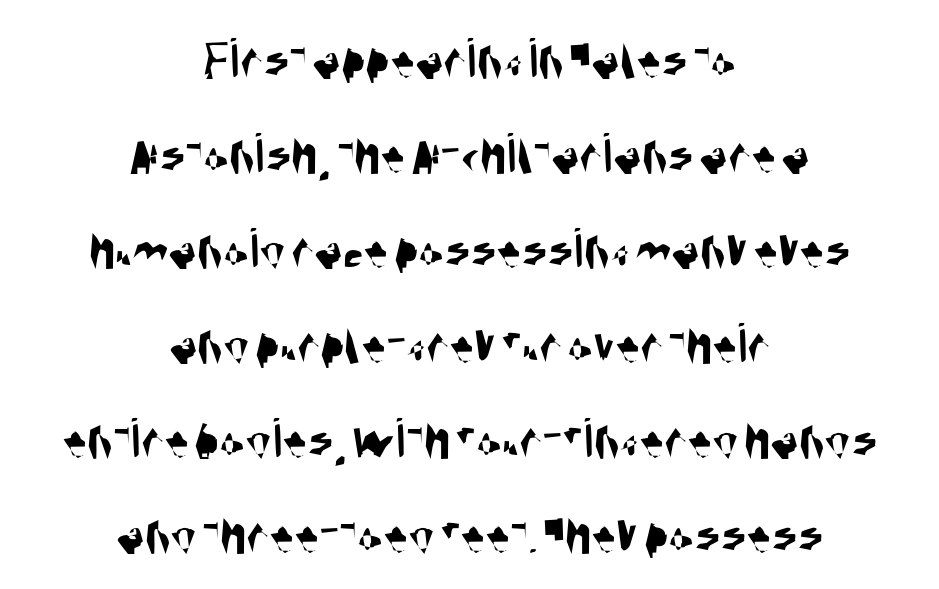
Q: Is the typeface a serif or a sans-serif typeface? A: Sans-serif.
Q: Is the text underlined? A: No.
Q: How is the paragraph aligned? A: Centered.
Q: Is the spacing between letters normal or unusually wide? A: Normal.
Q: Is the spacing between lines tight, normal or loose? A: Normal.
Q: Width (condensed, normal, or wide)? A: Condensed.
Q: Stroke contrast? A: Medium.
Q: x-height? A: Large.
Q: Monospaced? A: No.
